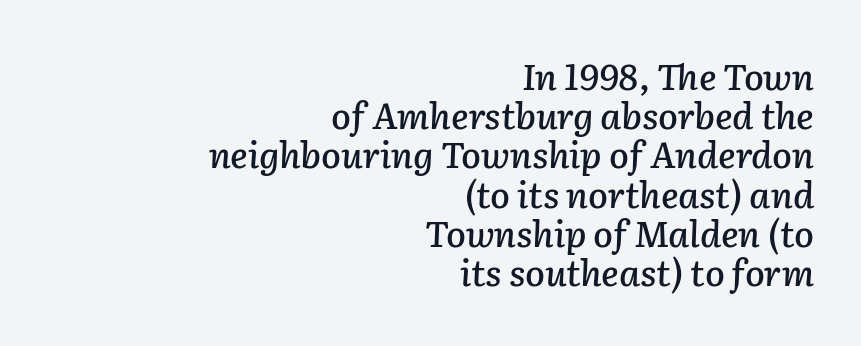
Spacing verdict: proportional, widths tailored to each character. The baseline area is clear. Whoever set this chose condensed vertical rhythm over breathing room. Every character sits at an angle, as italics do. Does the copy run flush right? Yes — the right margin is perfectly even. You could call the tracking neutral — neither tight nor loose.
